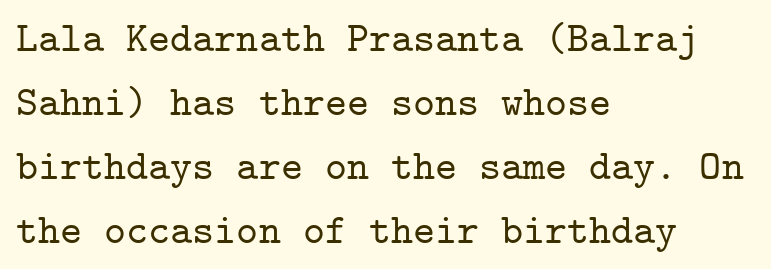
Q: Is the text italic (slanted)? A: No, it is upright.
Q: Is the typeface a serif or a sans-serif typeface? A: Serif.
Q: Is the text underlined? A: No.
Q: How is the paragraph aligned? A: Left-aligned.
Q: Is the spacing between letters normal or unusually wide? A: Normal.
Q: Is the spacing between lines tight, normal or loose? A: Normal.
Q: Width (condensed, normal, or wide)? A: Normal.
Q: Stroke contrast? A: Low.
Q: x-height? A: Medium.
Q: Monospaced? A: Yes.
